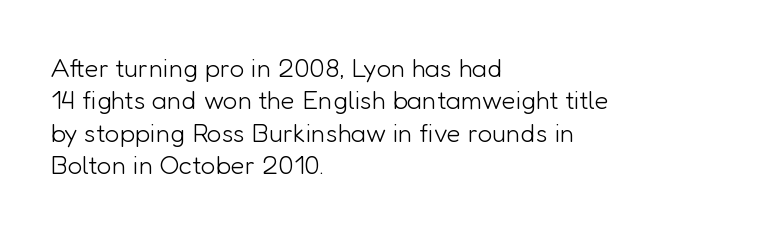
Q: Is the text bold? A: No.
Q: Is the text italic (slanted)? A: No, it is upright.
Q: Is the text underlined? A: No.
Q: How is the paragraph aligned? A: Left-aligned.
Q: Is the spacing between letters normal or unusually wide? A: Normal.
Q: Is the spacing between lines tight, normal or loose? A: Normal.
